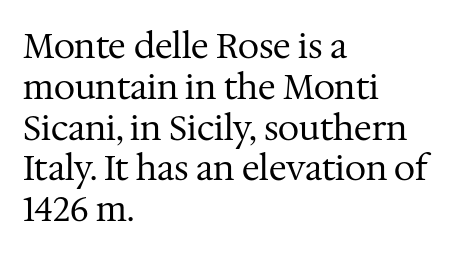
Words float on clear page, feet unadorned. Tracking value appears to be zero — textbook default spacing. A student would call this left alignment; a typographer would say flush left, rag right. Note: serifs present on the glyphs. The face used here is proportionally spaced, like ordinary book or web type.
